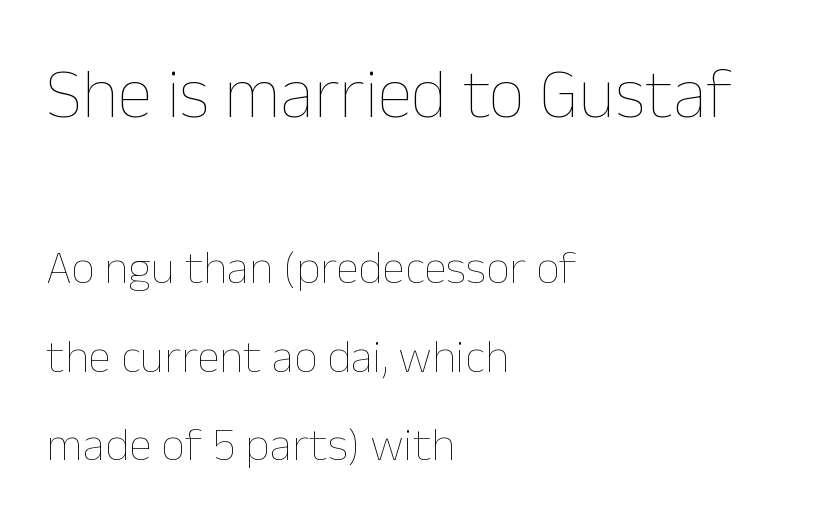
The image shows 71 px thin type, upright; set left-aligned, line spacing 1.88x, normal letter spacing, not underlined; the first (top) block is 1.51x larger; low stroke contrast and a medium x-height.
